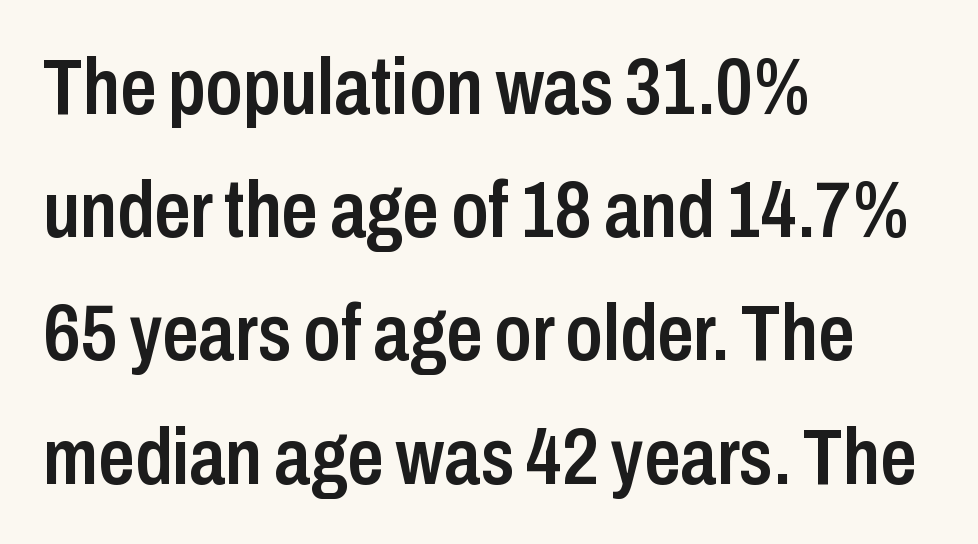
The image shows 80 px semibold, condensed sans-serif type, upright; set left-aligned, normal line spacing (1.54x), normal letter spacing, not underlined; low stroke contrast and a medium x-height.
